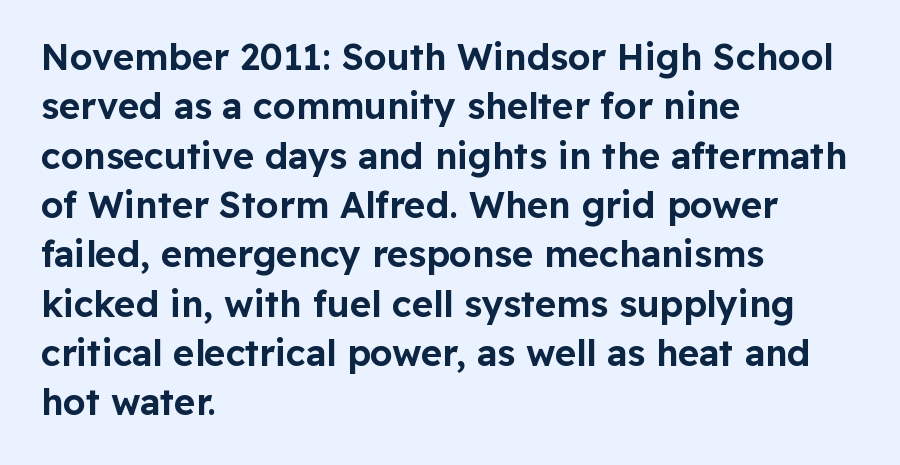
Observe the ordinary spacing: letters are neighbours, not strangers. Look at the bottom of the vertical strokes: they stop flat, with no serifs. You could not count columns in this text — the font is proportionally spaced. Interline gaps are of average width in this sample. Horizontally, the lines are justified to the leading edge only. The specimen reads as upright at a glance.
